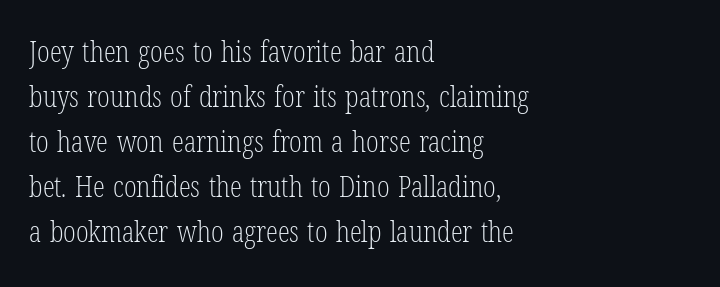
The image shows 30 px light, condensed serif type, upright; set left-aligned, normal line spacing (1.5x), normal letter spacing, not underlined; low stroke contrast and a medium x-height.
